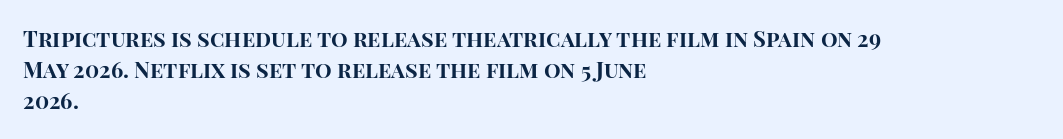
The image shows 22 px bold type, upright; set left-aligned, normal line spacing (1.41x), normal letter spacing, not underlined.
